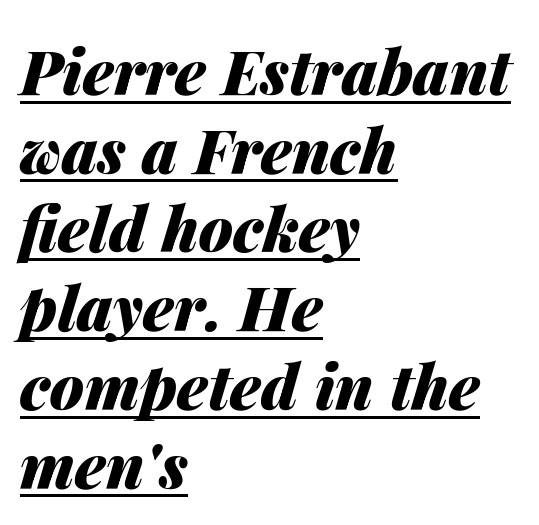
Q: Is the text bold? A: Yes.
Q: Is the text italic (slanted)? A: Yes, it leans right by about 14 degrees.
Q: Is the text underlined? A: Yes.
Q: How is the paragraph aligned? A: Left-aligned.
Q: Is the spacing between letters normal or unusually wide? A: Normal.
Q: Is the spacing between lines tight, normal or loose? A: Normal.
Q: Width (condensed, normal, or wide)? A: Normal.
Q: Stroke contrast? A: Medium.
Q: x-height? A: Medium.
Q: Monospaced? A: No.
